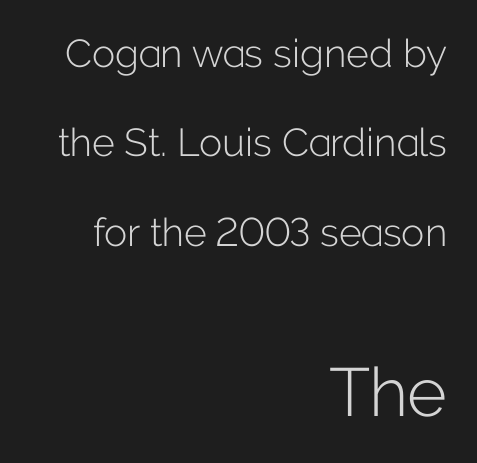
{"serif": "no", "italic": "no", "bold": "no", "weight": "light", "width": "normal", "stroke_contrast": "low", "x_height": "medium", "monospaced": "no", "underline": "no", "align": "right", "line_spacing": "loose", "line_spacing_ratio": 2.29, "letter_spacing": "normal", "letter_spacing_em": 0.0, "larger_block": "second", "size_ratio": 1.74, "glyph_px": 68}
